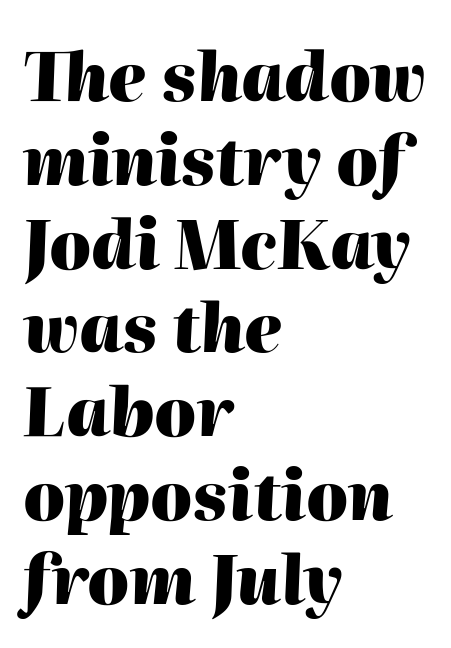
Q: Is the text bold? A: Yes.
Q: Is the text italic (slanted)? A: Yes, it leans right by about 2 degrees.
Q: Is the text underlined? A: No.
Q: How is the paragraph aligned? A: Left-aligned.
Q: Is the spacing between letters normal or unusually wide? A: Normal.
Q: Is the spacing between lines tight, normal or loose? A: Normal.
Q: Width (condensed, normal, or wide)? A: Normal.
Q: Stroke contrast? A: High.
Q: x-height? A: Medium.
Q: Monospaced? A: No.
